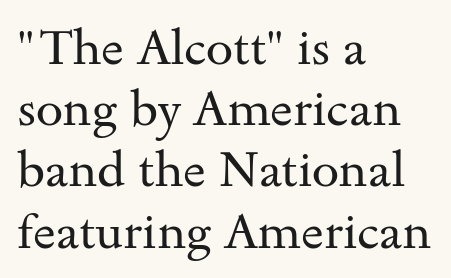
The image shows 49 px regular-weight, wide serif type, upright; set left-aligned, normal line spacing (1.25x), normal letter spacing, not underlined; medium stroke contrast and a small x-height.
